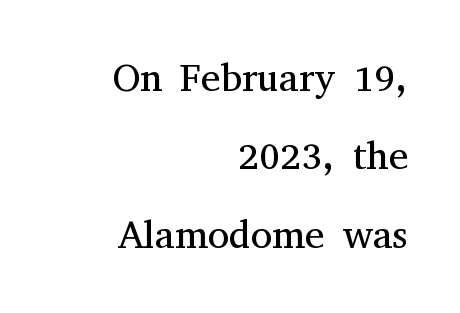
{"serif": "yes", "italic": "no", "bold": "no", "weight": "regular", "width": "normal", "stroke_contrast": "medium", "x_height": "medium", "monospaced": "no", "underline": "no", "align": "right", "line_spacing": "loose", "line_spacing_ratio": 2.01, "letter_spacing": "normal", "letter_spacing_em": 0.0, "glyph_px": 39}
